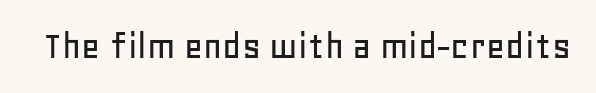
This sample uses plain, unmodified letter spacing. Proportional: the letters do not fall into vertical columns. The zone under the glyphs is completely vacant. The lettering stays uniformly vertical, giving the passage a roman look. Nothing sits at the stroke ends, so this counts as sans-serif.
